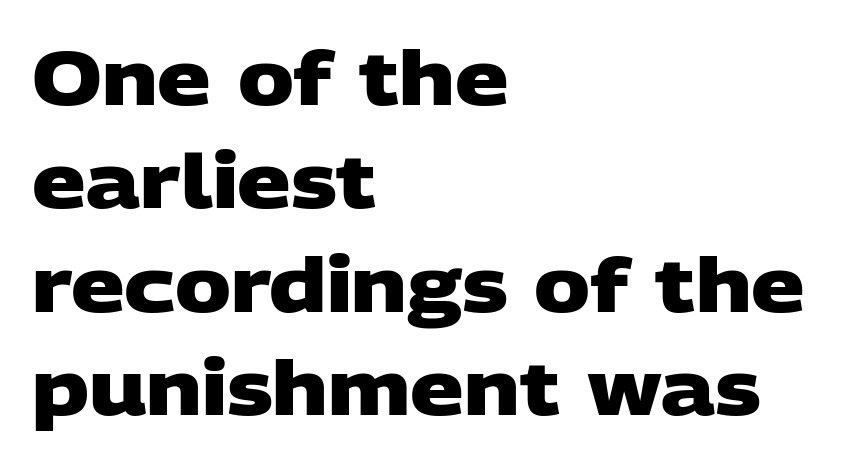
Layout note: lines flush left. The passage shown is typed in a proportional face where columns would drift. Reading down the column, the eye jumps a familiar distance to each next line. The face used here is rendered with its standard letterfit.
